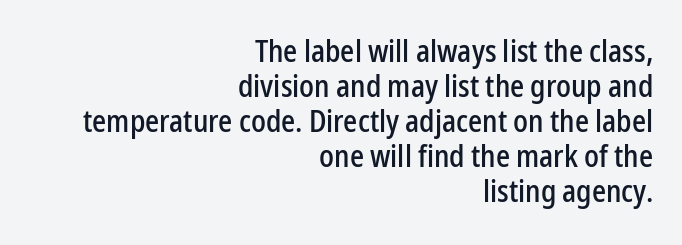
{"serif": "no", "italic": "no", "width": "condensed", "stroke_contrast": "low", "x_height": "medium", "monospaced": "no", "underline": "no", "align": "right", "line_spacing": "tight", "line_spacing_ratio": 1.13, "letter_spacing": "normal", "letter_spacing_em": 0.0, "glyph_px": 31}
